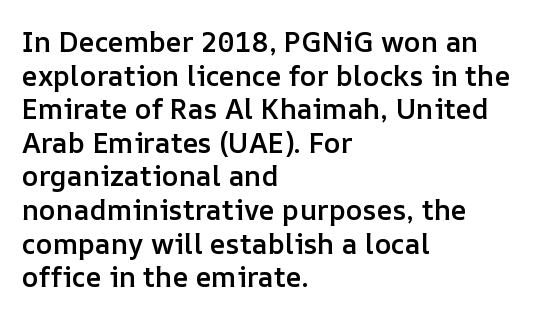
Set as a demibold, roughly 600 on the weight scale. What stands out about the letter spacing? Nothing — it is the standard amount. The specimen reads as upright at a glance. Do the characters align in a grid? No, the font is proportional.
